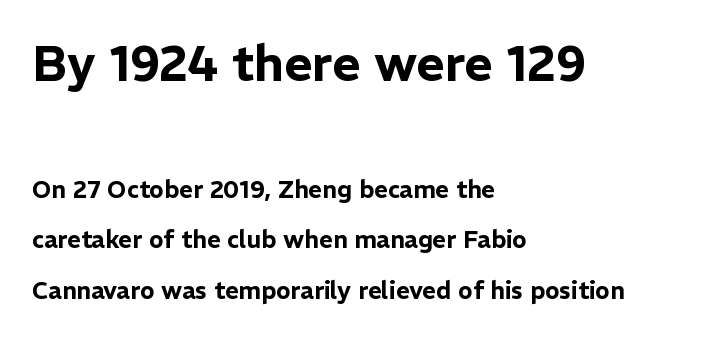
Q: Is the text italic (slanted)? A: No, it is upright.
Q: Is the typeface a serif or a sans-serif typeface? A: Sans-serif.
Q: Is the text underlined? A: No.
Q: How is the paragraph aligned? A: Left-aligned.
Q: Is the spacing between letters normal or unusually wide? A: Normal.
Q: Is the spacing between lines tight, normal or loose? A: Loose.
Q: Which block of text is set in a larger size, the first (top) or the second (bottom)? A: The first (top) one.
Q: Width (condensed, normal, or wide)? A: Normal.
Q: Stroke contrast? A: Low.
Q: x-height? A: Medium.
Q: Monospaced? A: No.
